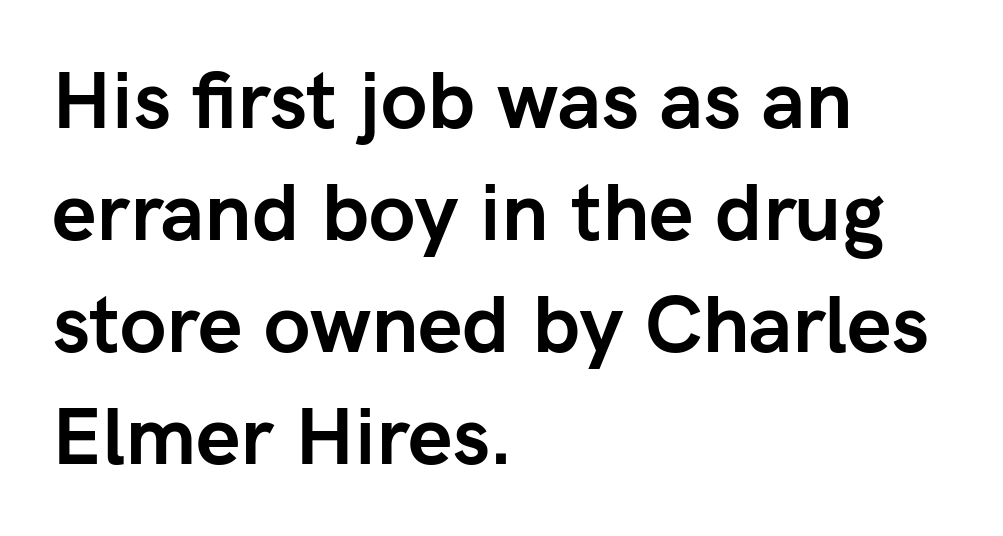
The passage shown has conventional tracking throughout. Quick note: not italic, upright. Weight: bold. Honestly, there is no underline to notice here at all. Character widths vary here, with narrow letters taking less room than wide ones. Interline gaps are of average width in this sample.
